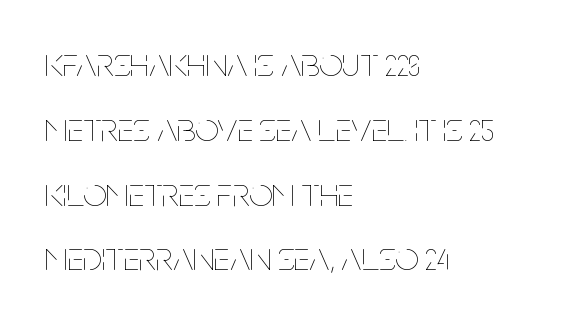
Vertical spacing — default. The setting favours the left margin, as ordinary paragraphs usually do. Heft: none added — not bold. A typesetter would call this zero additional tracking. The axis of the letterforms is exactly vertical.
